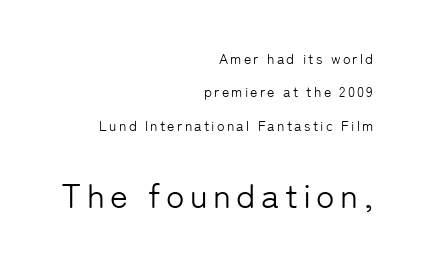
Note the varied advance widths — an 'i' is clearly narrower than an 'm'. If you drew a line through each stem, it would be perfectly vertical. Which margin do the lines hug? The right one — the left edge is uneven. Clear beneath every line of the passage. Classification — sans serif. The weight tops out at a normal text grade.
